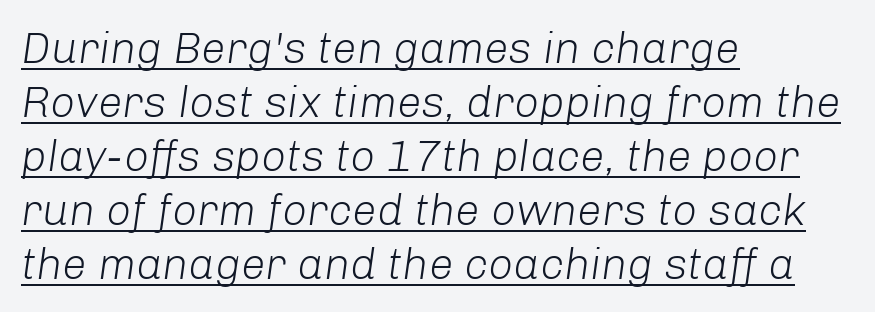
{"italic": "yes", "lean": "right", "slant_degrees": 8, "bold": "no", "weight": "light", "width": "normal", "stroke_contrast": "low", "x_height": "medium", "monospaced": "no", "underline": "yes", "align": "left", "line_spacing_ratio": 1.23, "letter_spacing": "normal", "letter_spacing_em": 0.0, "glyph_px": 44}
